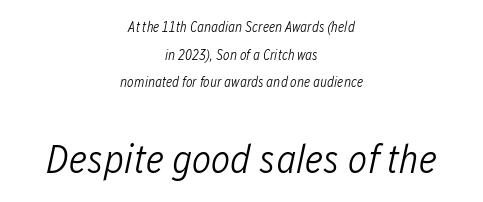
Q: Is the text bold? A: No.
Q: Is the text italic (slanted)? A: Yes, it leans right by about 12 degrees.
Q: Is the text underlined? A: No.
Q: How is the paragraph aligned? A: Centered.
Q: Is the spacing between letters normal or unusually wide? A: Normal.
Q: Is the spacing between lines tight, normal or loose? A: Loose.
Q: Which block of text is set in a larger size, the first (top) or the second (bottom)? A: The second (bottom) one.
Q: Width (condensed, normal, or wide)? A: Condensed.
Q: Stroke contrast? A: Low.
Q: x-height? A: Medium.
Q: Monospaced? A: No.
